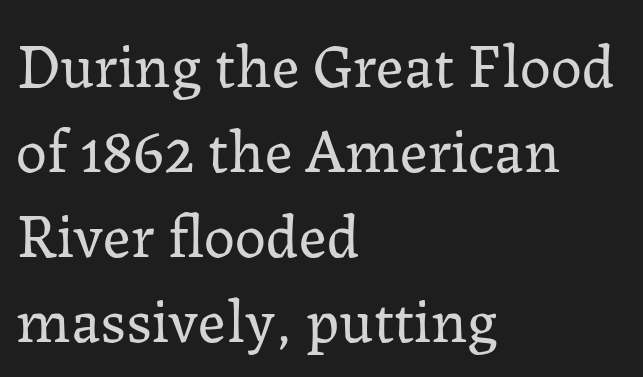
The image shows 62 px regular-weight serif type, upright; set left-aligned, normal line spacing (1.37x), normal letter spacing, not underlined; low stroke contrast and a medium x-height.
